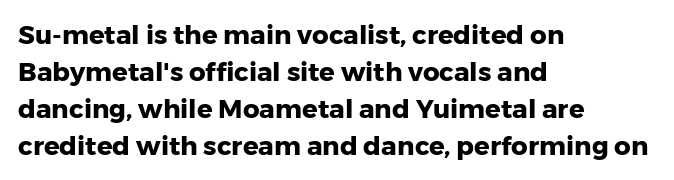
These words are printed bold, with thick strokes throughout. Between one letter and the next there's only the usual sliver of space. The letters stand straight up with perfectly vertical stems. The rendering anchors every line to the left-hand side. The leading is moderate, giving the passage an even texture.
